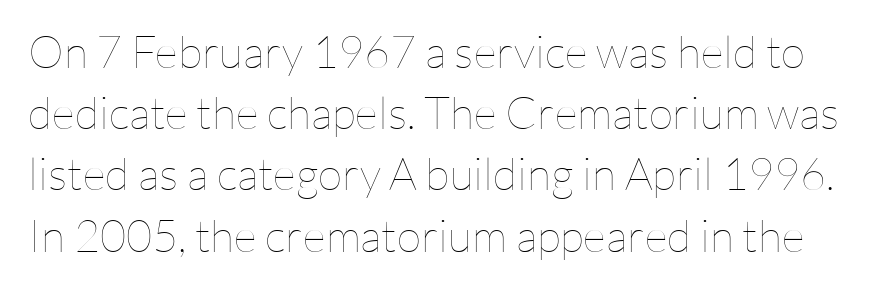
The image shows 45 px thin type, upright; set normal line spacing (1.36x), normal letter spacing, not underlined; low stroke contrast and a medium x-height.
